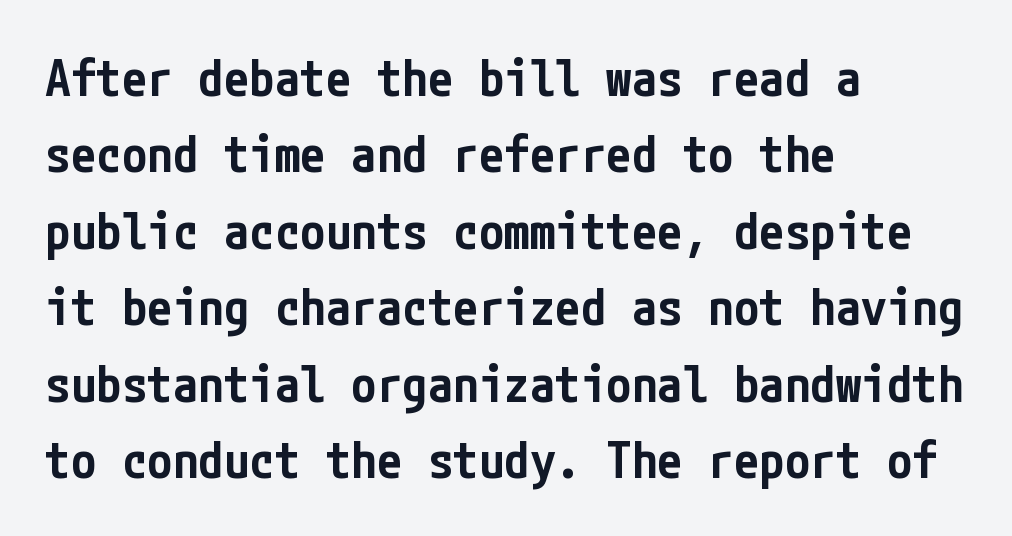
Normally led — the rows are evenly, conventionally spaced. The rendering uses a semibold face; strokes are thickened but not to full bold. The passage shown is not underscored anywhere. One-word summary of the alignment: left.
